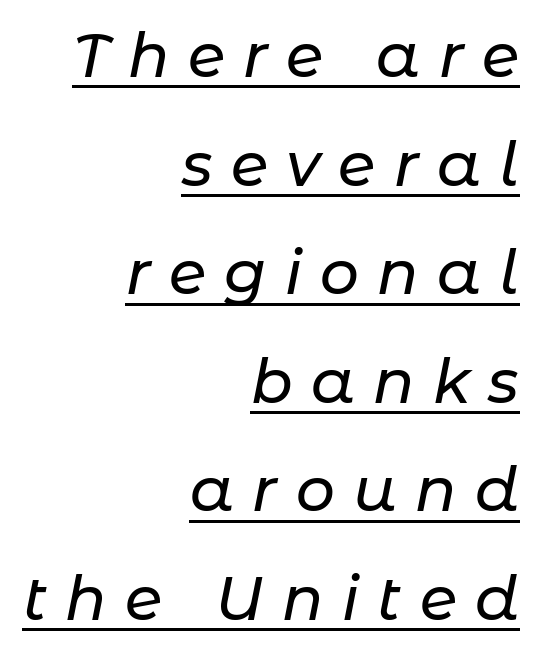
The image shows 61 px text type, italic (leaning right); set right-aligned, line spacing 1.78x, unusually wide letter spacing (+0.3 em), underlined; low stroke contrast and a medium x-height.
